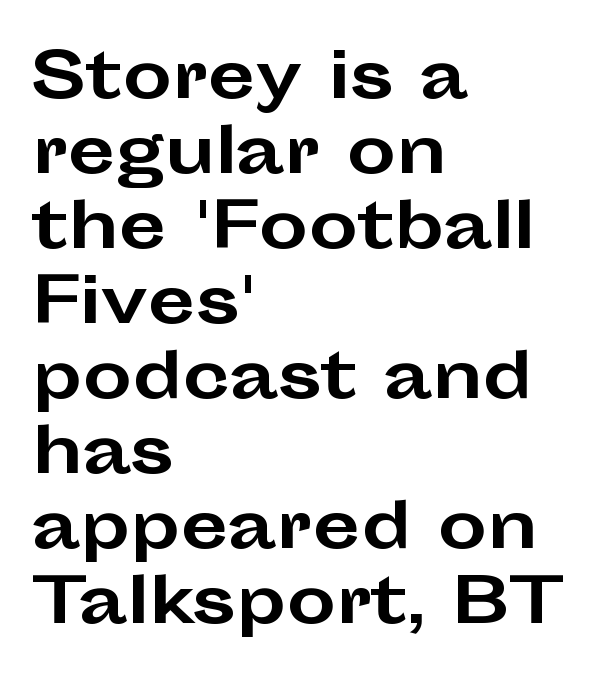
Which margin do the lines hug? The left one — the right edge is uneven. The face used here has the dense, thick strokes of a bold. The passage shown is typeset with a sans-serif family. Proportional: the letters do not fall into vertical columns.
